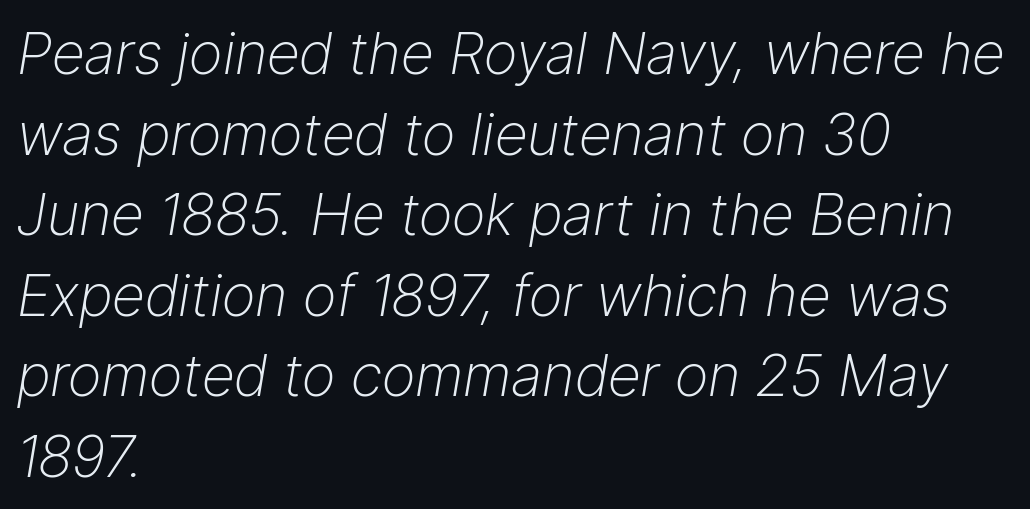
Reading down the block, your eye returns to a fixed left position each line. There's an unmistakable incline to the writing here. The vertical gap from one line to the next is medium. Plain, unruled lines of type.
